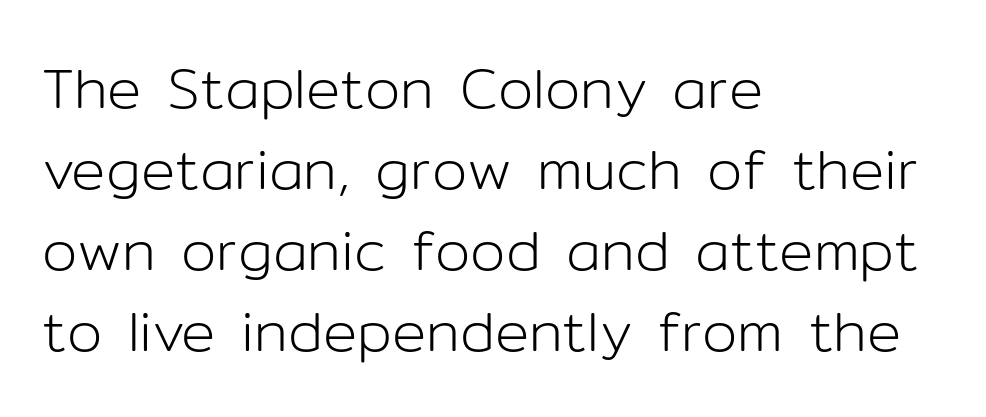
Q: Is the text bold? A: No.
Q: Is the text italic (slanted)? A: No, it is upright.
Q: Is the typeface a serif or a sans-serif typeface? A: Sans-serif.
Q: Is the text underlined? A: No.
Q: How is the paragraph aligned? A: Left-aligned.
Q: Is the spacing between letters normal or unusually wide? A: Normal.
Q: Is the spacing between lines tight, normal or loose? A: Normal.
Q: Width (condensed, normal, or wide)? A: Normal.
Q: Stroke contrast? A: Low.
Q: x-height? A: Medium.
Q: Monospaced? A: No.
